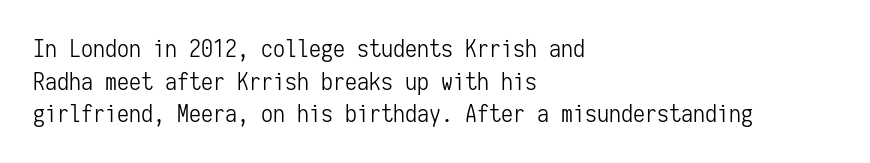
{"italic": "no", "bold": "no", "underline": "no", "align": "left", "line_spacing": "normal", "line_spacing_ratio": 1.36, "letter_spacing": "normal", "letter_spacing_em": 0.0, "glyph_px": 24}
